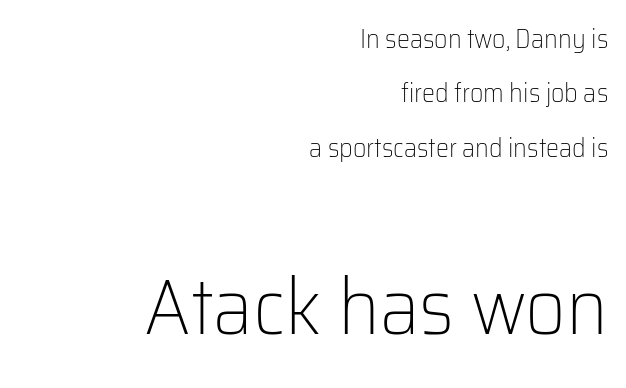
{"serif": "no", "italic": "no", "bold": "no", "weight": "light", "width": "normal", "stroke_contrast": "low", "x_height": "medium", "monospaced": "no", "underline": "no", "align": "right", "line_spacing": "loose", "line_spacing_ratio": 2.09, "letter_spacing": "normal", "letter_spacing_em": 0.0, "larger_block": "second", "size_ratio": 3.04, "glyph_px": 79}
